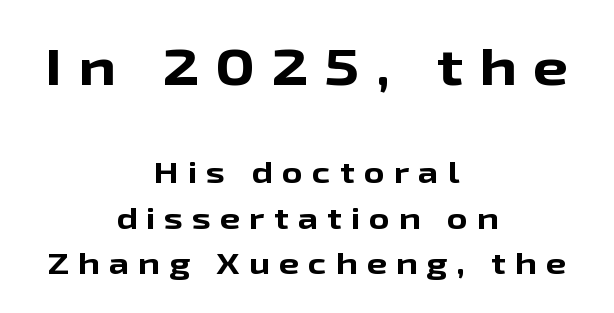
Does the type have serifs? No, each stem ends abruptly. Notice how the passage keeps no hard edge, just a central spine. Vertical spacing — default. Quick note: underline off. The sample has been set heavy, in full bold. The line texture is sparse and dotted thanks to wide tracking.
